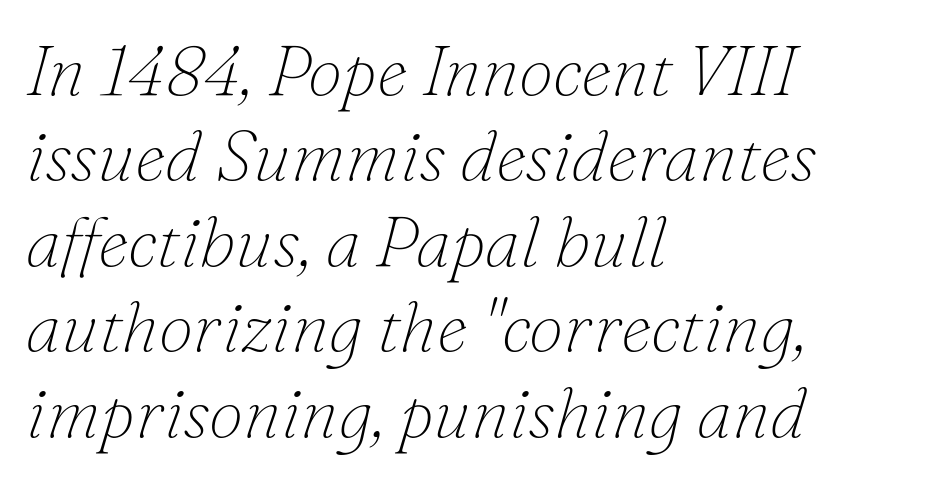
The image shows 70 px thin serif type, italic (leaning right); set left-aligned, line spacing 1.22x, normal letter spacing, not underlined; low stroke contrast and a small x-height.
